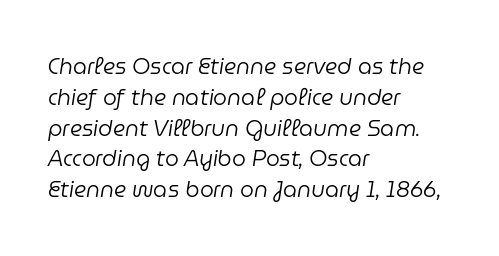
The image shows 22 px text type, italic (leaning right); set left-aligned, normal line spacing (1.4x), normal letter spacing, not underlined.
